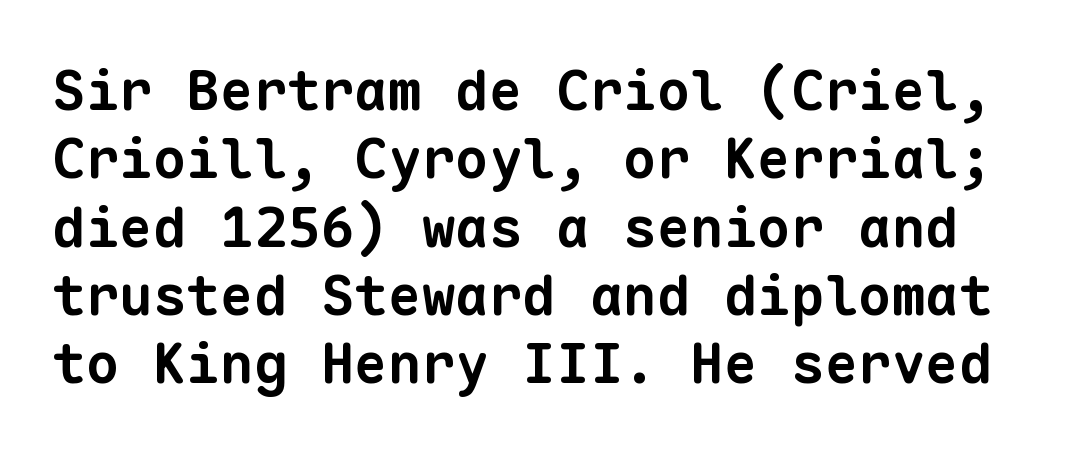
The image shows 56 px bold sans-serif type, monospaced; set line spacing 1.22x, normal letter spacing, not underlined; low stroke contrast and a medium x-height.
